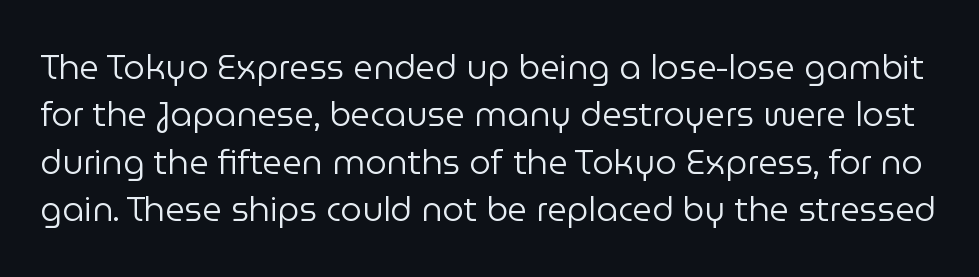
{"serif": "no", "italic": "no", "bold": "no", "weight": "regular", "width": "normal", "stroke_contrast": "low", "x_height": "medium", "monospaced": "no", "underline": "no", "line_spacing": "normal", "line_spacing_ratio": 1.39, "letter_spacing": "normal", "letter_spacing_em": 0.0, "glyph_px": 34}
